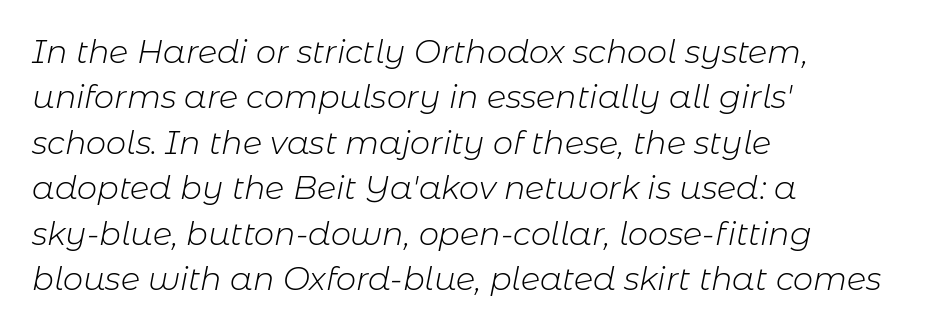
{"italic": "yes", "lean": "right", "slant_degrees": 11, "bold": "no", "weight": "light", "width": "normal", "stroke_contrast": "low", "x_height": "medium", "monospaced": "no", "underline": "no", "align": "left", "line_spacing": "normal", "line_spacing_ratio": 1.42, "letter_spacing": "normal", "letter_spacing_em": 0.0, "glyph_px": 32}
